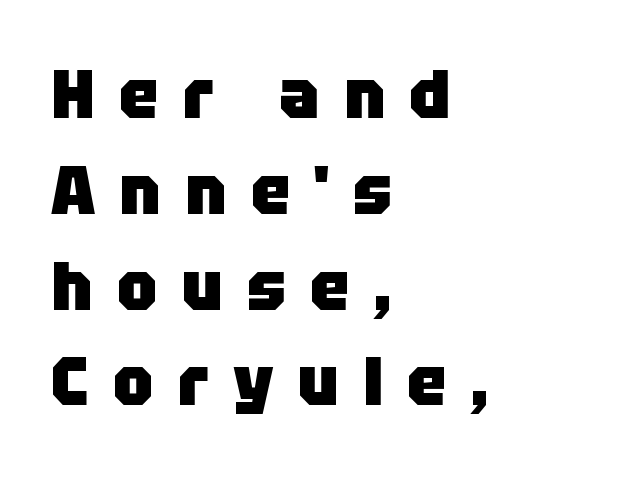
The image shows 67 px heavy sans-serif type, upright; set left-aligned, normal line spacing (1.43x), unusually wide letter spacing (+0.36 em), not underlined; low stroke contrast and a large x-height.
